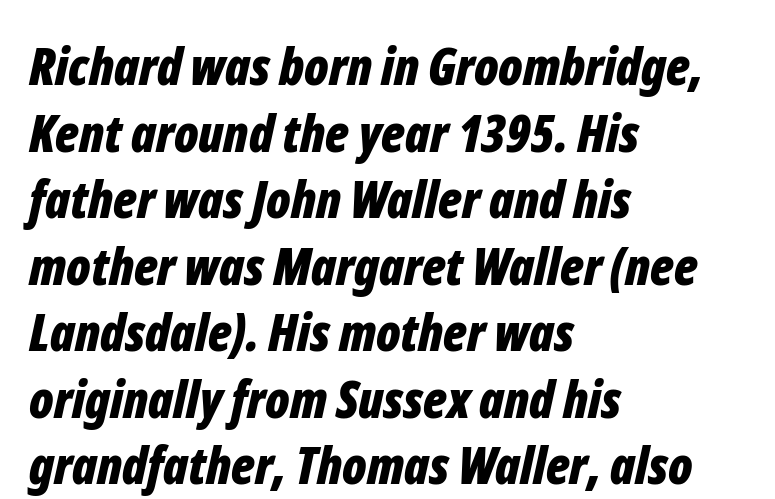
The image shows 52 px bold, condensed type, italic (leaning right); set left-aligned, normal line spacing (1.28x), normal letter spacing, not underlined; low stroke contrast and a medium x-height.
